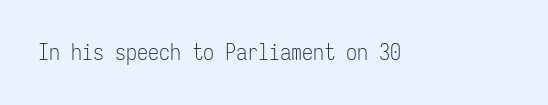
Q: Is the text bold? A: No.
Q: Is the text italic (slanted)? A: No, it is upright.
Q: Is the text underlined? A: No.
Q: Is the spacing between letters normal or unusually wide? A: Normal.
